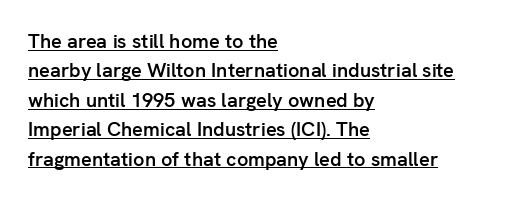
{"italic": "no", "bold": "semi", "underline": "yes", "align": "left", "line_spacing": "normal", "line_spacing_ratio": 1.47, "letter_spacing": "normal", "letter_spacing_em": 0.0, "glyph_px": 20}
